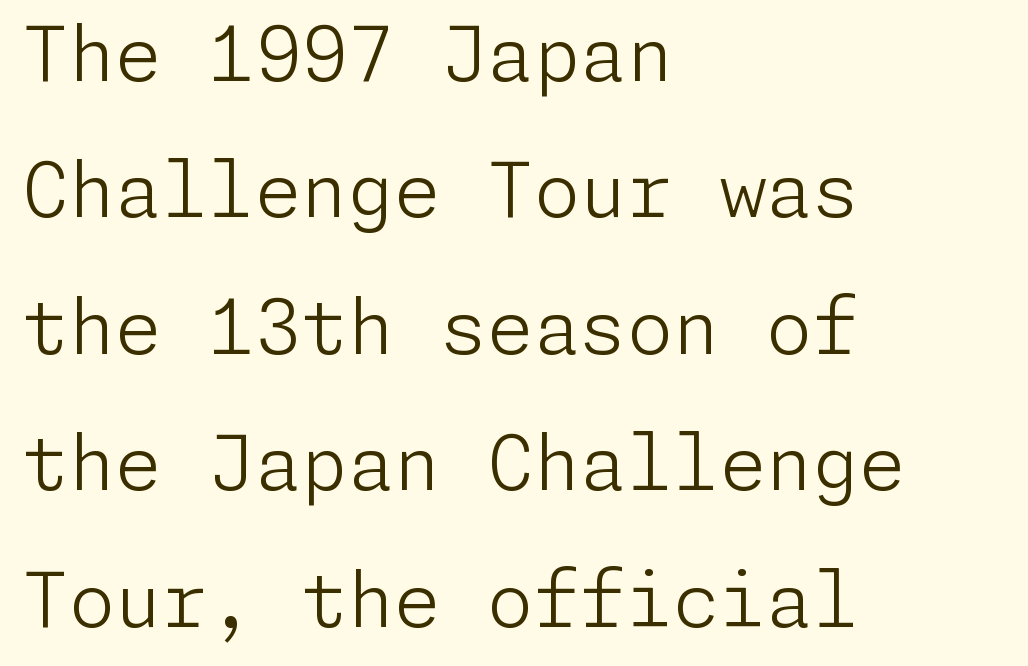
The image shows 75 px light sans-serif type, upright; set left-aligned, line spacing 1.82x, normal letter spacing, not underlined; low stroke contrast and a medium x-height.
